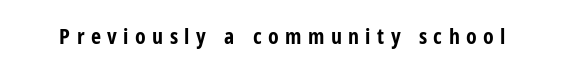
The image shows 22 px bold type, upright; set unusually wide letter spacing (+0.29 em), not underlined.
